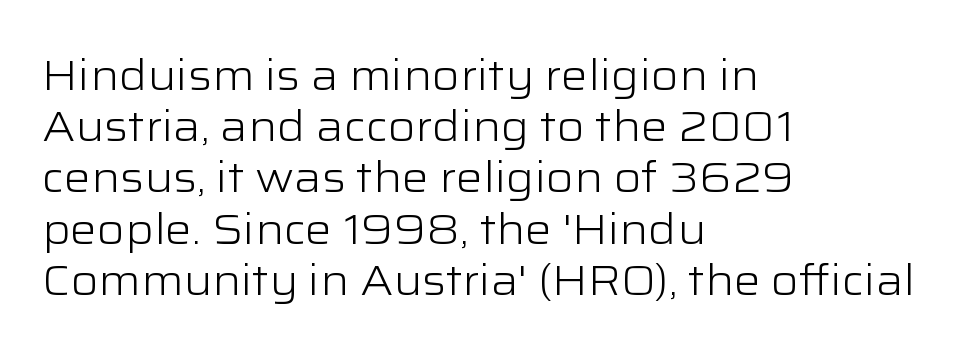
Q: Is the text bold? A: No.
Q: Is the text italic (slanted)? A: No, it is upright.
Q: Is the typeface a serif or a sans-serif typeface? A: Sans-serif.
Q: Is the text underlined? A: No.
Q: How is the paragraph aligned? A: Left-aligned.
Q: Is the spacing between letters normal or unusually wide? A: Normal.
Q: Width (condensed, normal, or wide)? A: Wide.
Q: Stroke contrast? A: Low.
Q: x-height? A: Medium.
Q: Monospaced? A: No.
